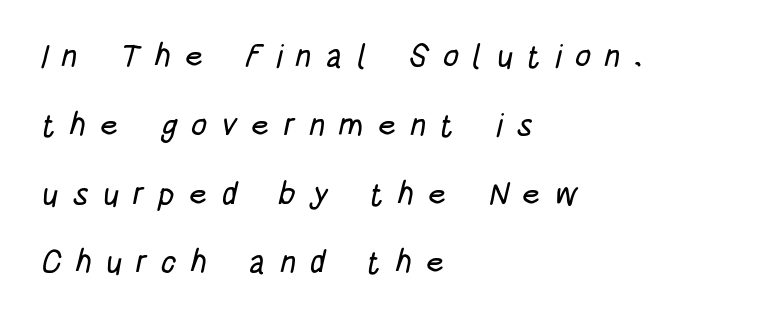
The image shows 32 px condensed sans-serif type; set left-aligned, loose line spacing (2.15x), unusually wide letter spacing (+0.43 em), not underlined; low stroke contrast and a large x-height.
